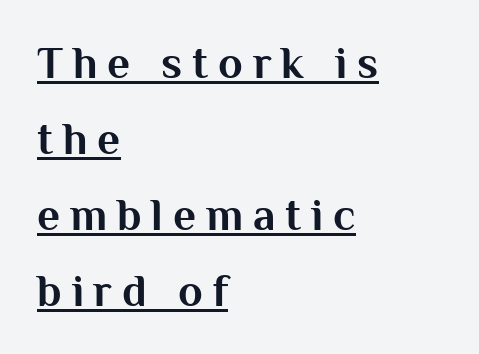
{"serif": "no", "italic": "no", "bold": "yes", "weight": "bold", "width": "normal", "stroke_contrast": "medium", "x_height": "medium", "monospaced": "no", "underline": "yes", "align": "left", "line_spacing": "normal", "line_spacing_ratio": 1.69, "letter_spacing": "wide", "letter_spacing_em": 0.22, "glyph_px": 45}
